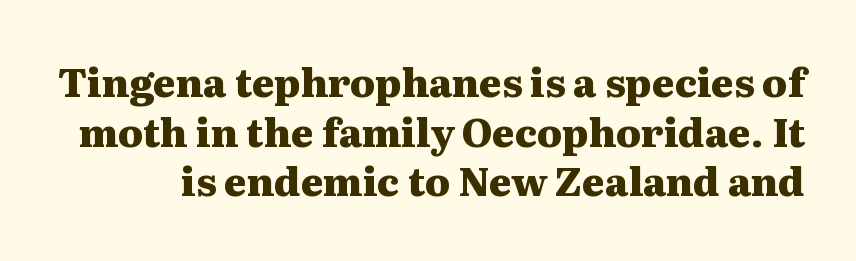
Q: Is the text bold? A: Yes.
Q: Is the text italic (slanted)? A: No, it is upright.
Q: Is the typeface a serif or a sans-serif typeface? A: Serif.
Q: Is the text underlined? A: No.
Q: Is the spacing between letters normal or unusually wide? A: Normal.
Q: Is the spacing between lines tight, normal or loose? A: Normal.
Q: Width (condensed, normal, or wide)? A: Wide.
Q: Stroke contrast? A: Medium.
Q: x-height? A: Medium.
Q: Monospaced? A: No.
